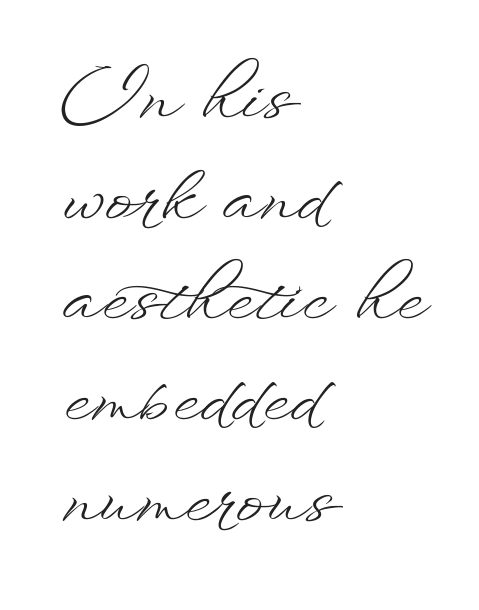
The image shows 68 px light, wide type; set left-aligned, normal line spacing (1.48x), normal letter spacing, not underlined; low stroke contrast and a small x-height.
